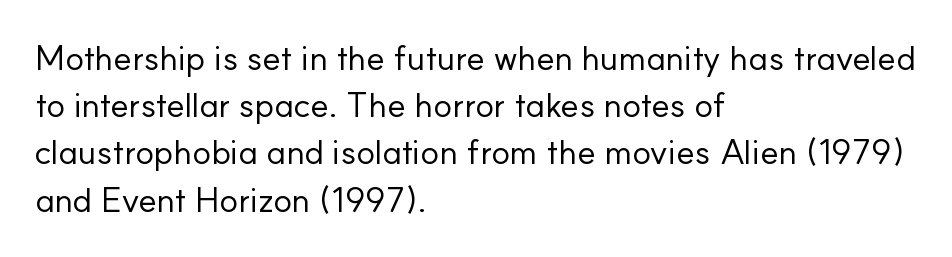
{"serif": "no", "italic": "no", "bold": "no", "weight": "regular", "width": "normal", "stroke_contrast": "low", "x_height": "small", "monospaced": "no", "underline": "no", "align": "left", "line_spacing": "normal", "line_spacing_ratio": 1.35, "letter_spacing": "normal", "letter_spacing_em": 0.0, "glyph_px": 35}
